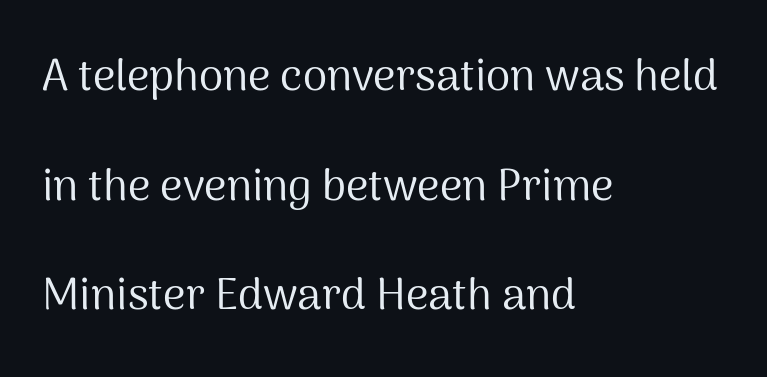
{"serif": "no", "italic": "no", "bold": "no", "weight": "regular", "width": "normal", "stroke_contrast": "medium", "x_height": "medium", "monospaced": "no", "underline": "no", "align": "left", "line_spacing": "loose", "line_spacing_ratio": 2.49, "letter_spacing": "normal", "letter_spacing_em": 0.0, "glyph_px": 44}
